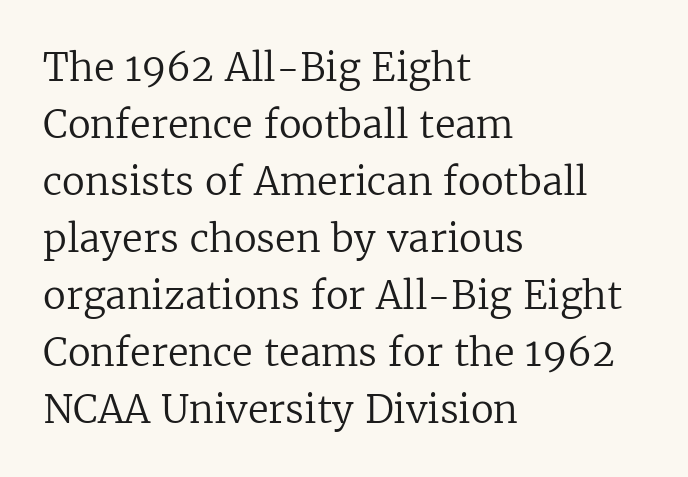
The image shows 38 px regular-weight serif type, upright; set left-aligned, normal line spacing (1.5x), normal letter spacing, not underlined; low stroke contrast and a medium x-height.
